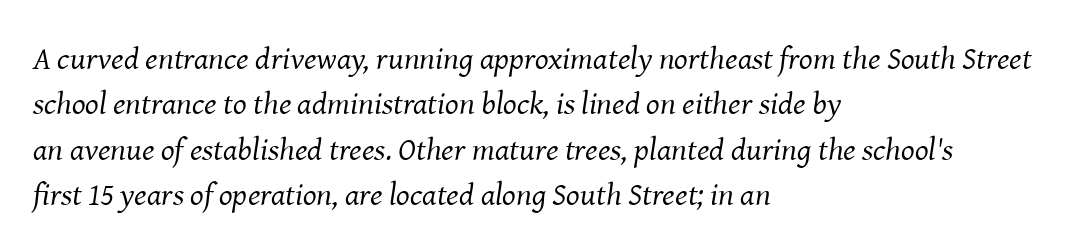
Baseline-to-baseline distance is the conventional proportion of letter height. Does the lettering tilt? It does — this is italic. How are the letters spaced? Ordinarily, with no added tracking. Horizontal alignment here is leftward, the default for most running prose. This is serif lettering, the kind often seen in printed books.
